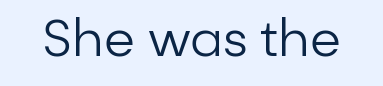
Q: Is the text bold? A: No.
Q: Is the text italic (slanted)? A: No, it is upright.
Q: Is the typeface a serif or a sans-serif typeface? A: Sans-serif.
Q: Is the text underlined? A: No.
Q: Is the spacing between letters normal or unusually wide? A: Normal.
Q: Width (condensed, normal, or wide)? A: Normal.
Q: Stroke contrast? A: Low.
Q: x-height? A: Medium.
Q: Monospaced? A: No.
